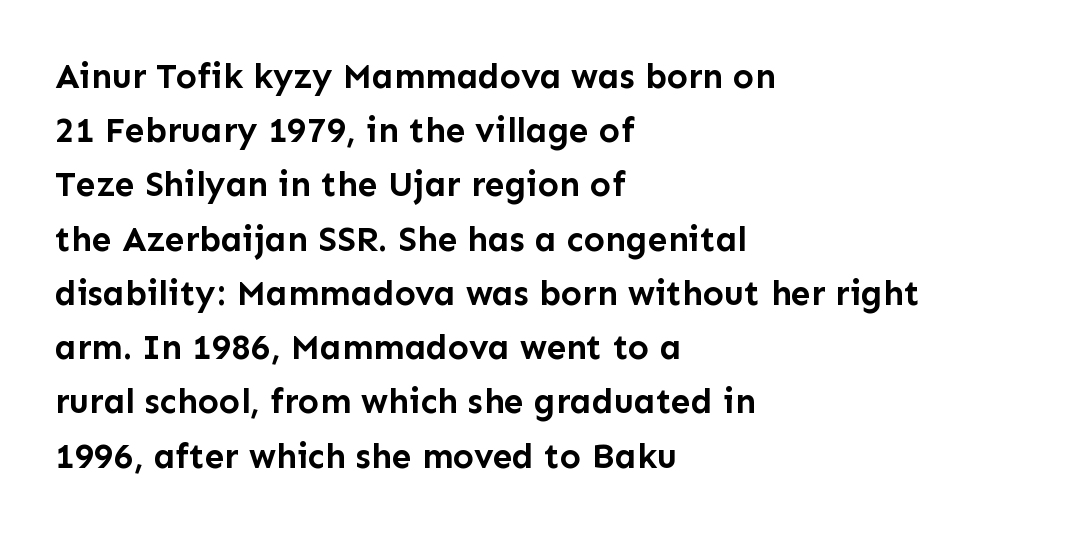
In terms of posture, this sample is upright. Does the weight exceed regular? Yes, all the way to bold. This rendering leaves character spacing at its baseline value. The typesetter chose a ragged-right arrangement here. Rule under the text: the space is simply empty. The face used here is proportionally spaced, like ordinary book or web type.
